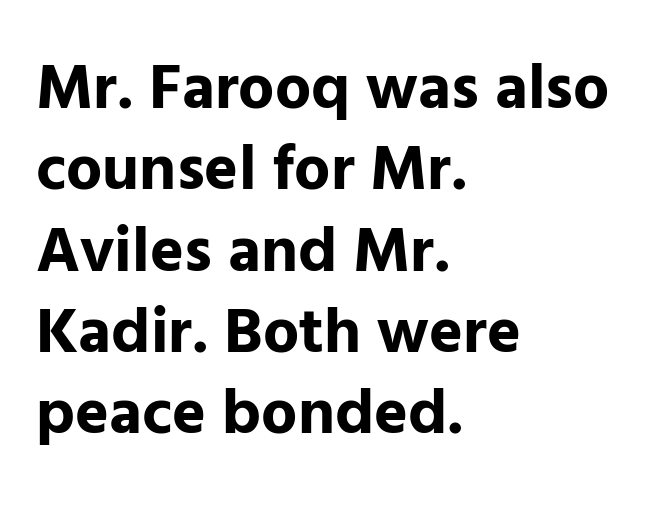
The font is running at its bold setting. In CSS terms this would be text-align: left. Letter spacing: default. Decoration check: the copy has no underline. Type style note: lacks serifs.
